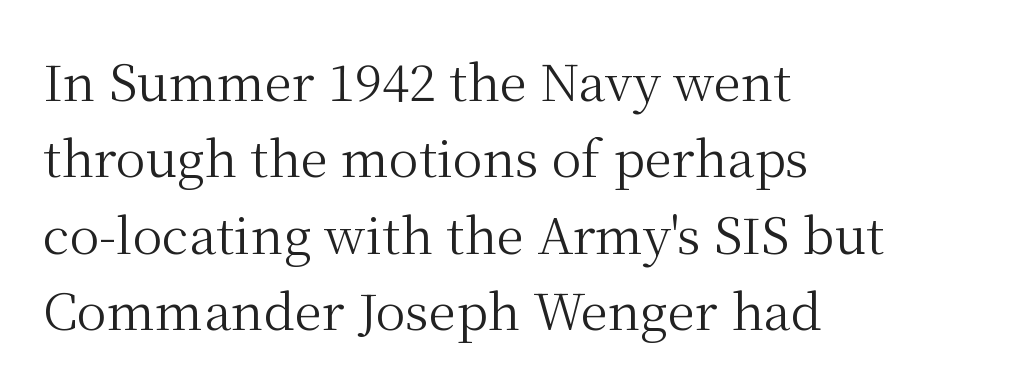
{"serif": "yes", "italic": "no", "bold": "no", "weight": "regular", "width": "normal", "stroke_contrast": "medium", "x_height": "medium", "monospaced": "no", "underline": "no", "align": "left", "line_spacing": "normal", "line_spacing_ratio": 1.53, "letter_spacing": "normal", "letter_spacing_em": 0.0, "glyph_px": 50}
